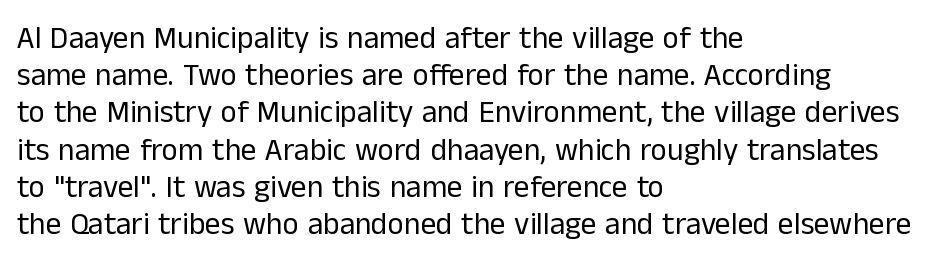
Q: Is the text bold? A: No.
Q: Is the text italic (slanted)? A: No, it is upright.
Q: Is the typeface a serif or a sans-serif typeface? A: Sans-serif.
Q: Is the text underlined? A: No.
Q: How is the paragraph aligned? A: Left-aligned.
Q: Is the spacing between letters normal or unusually wide? A: Normal.
Q: Width (condensed, normal, or wide)? A: Normal.
Q: Stroke contrast? A: Low.
Q: x-height? A: Medium.
Q: Monospaced? A: No.
